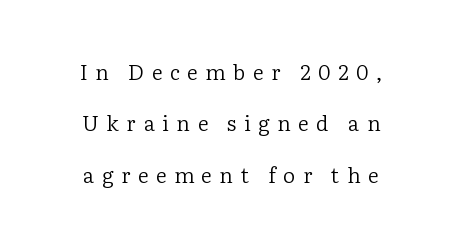
Whoever set this chose breathing room over compactness in the vertical rhythm. The face used here is rendered with a markedly widened letterfit. Upright lettering throughout. Decoration check: the copy has no underline. Caption: multi-line text, centered on the measure.
